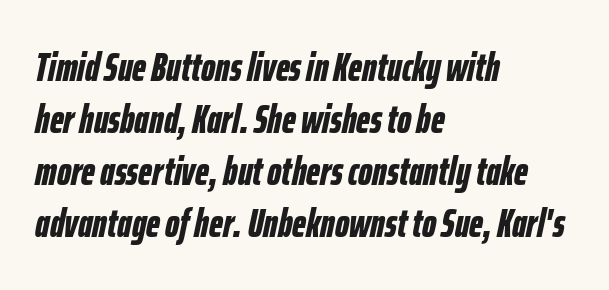
The image shows 40 px bold, condensed type, italic (leaning right); set left-aligned, normal line spacing (1.3x), normal letter spacing, not underlined; low stroke contrast and a medium x-height.
